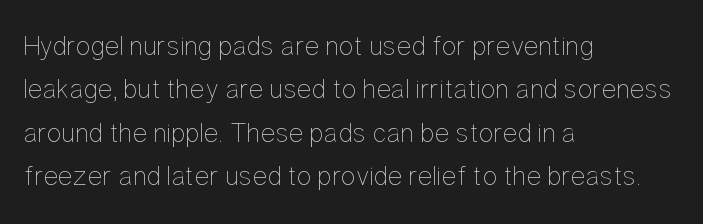
Q: Is the text bold? A: No.
Q: Is the text italic (slanted)? A: No, it is upright.
Q: Is the text underlined? A: No.
Q: How is the paragraph aligned? A: Left-aligned.
Q: Is the spacing between letters normal or unusually wide? A: Normal.
Q: Is the spacing between lines tight, normal or loose? A: Normal.
Q: Width (condensed, normal, or wide)? A: Condensed.
Q: Stroke contrast? A: Low.
Q: x-height? A: Medium.
Q: Monospaced? A: No.
